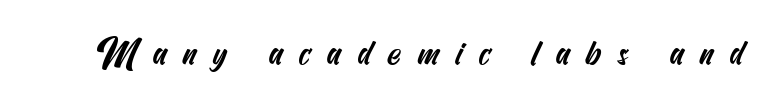
A clean baseline with only descenders dipping below it. Inter-character spacing is expanded well beyond the font's built-in metrics. Check where the strokes stop: nothing finishes them off — pure sans.
